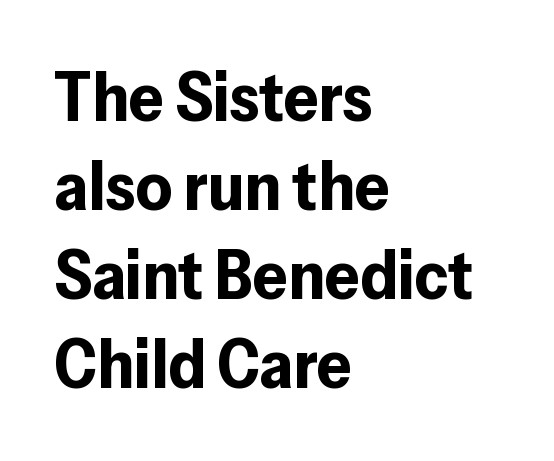
Q: Is the text bold? A: Yes.
Q: Is the text italic (slanted)? A: No, it is upright.
Q: Is the typeface a serif or a sans-serif typeface? A: Sans-serif.
Q: Is the text underlined? A: No.
Q: How is the paragraph aligned? A: Left-aligned.
Q: Is the spacing between letters normal or unusually wide? A: Normal.
Q: Is the spacing between lines tight, normal or loose? A: Normal.
Q: Width (condensed, normal, or wide)? A: Normal.
Q: Stroke contrast? A: Low.
Q: x-height? A: Medium.
Q: Monospaced? A: No.
